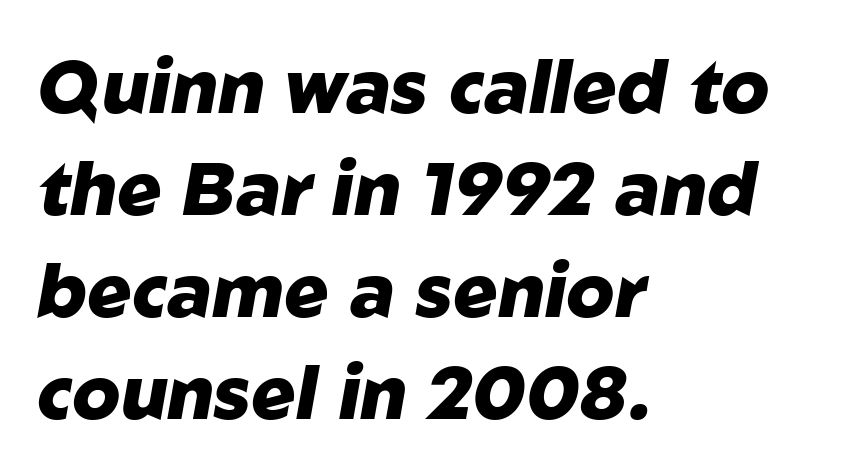
Q: Is the text bold? A: Yes.
Q: Is the text italic (slanted)? A: Yes, it leans right by about 10 degrees.
Q: Is the text underlined? A: No.
Q: How is the paragraph aligned? A: Left-aligned.
Q: Is the spacing between letters normal or unusually wide? A: Normal.
Q: Is the spacing between lines tight, normal or loose? A: Normal.
Q: Width (condensed, normal, or wide)? A: Normal.
Q: Stroke contrast? A: Low.
Q: x-height? A: Medium.
Q: Monospaced? A: No.
